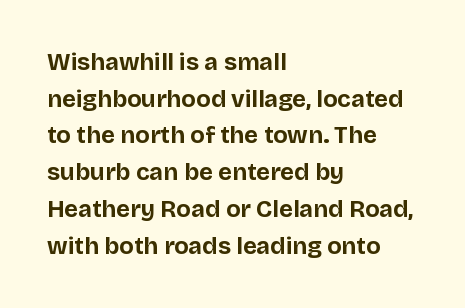
{"italic": "no", "bold": "yes", "underline": "no", "align": "left", "line_spacing": "normal", "line_spacing_ratio": 1.53, "letter_spacing": "normal", "letter_spacing_em": 0.0, "glyph_px": 24}
